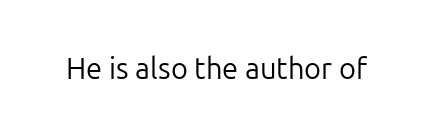
The image shows 29 px regular-weight sans-serif type, upright; set normal letter spacing, not underlined; low stroke contrast and a medium x-height.
